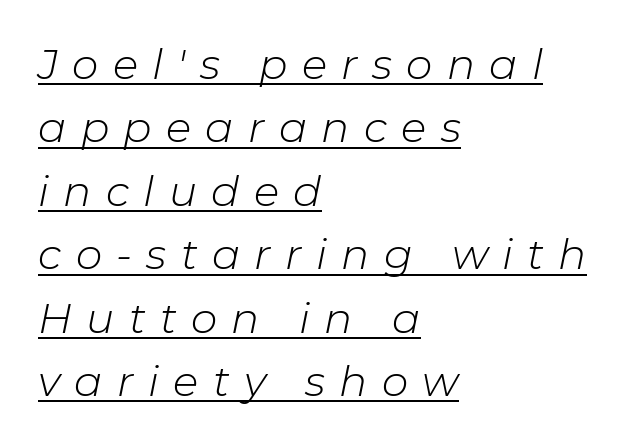
The image shows 42 px light type, italic (leaning right); set left-aligned, normal line spacing (1.51x), unusually wide letter spacing (+0.34 em), underlined; low stroke contrast and a medium x-height.
